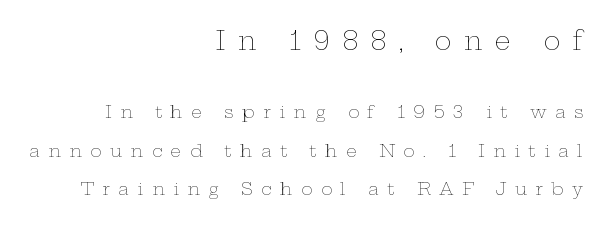
Look at the tracking — it's clearly loosened, letters drifting apart. The letters stand upright; this is a roman face. The font sits on the lighter half of the weight spectrum, regular included. Underline: absent.
